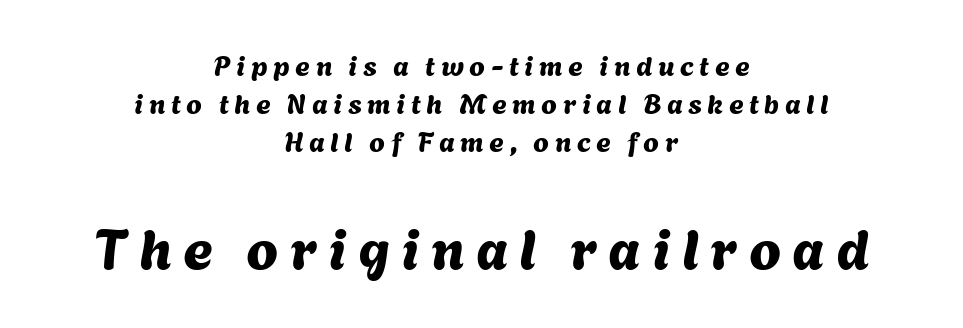
Classification — sans serif. Caption: expanded tracking, letters set apart. Is there much room between lines? A standard amount, neither cramped nor airy. You could not count columns in this text — the font is proportionally spaced.
